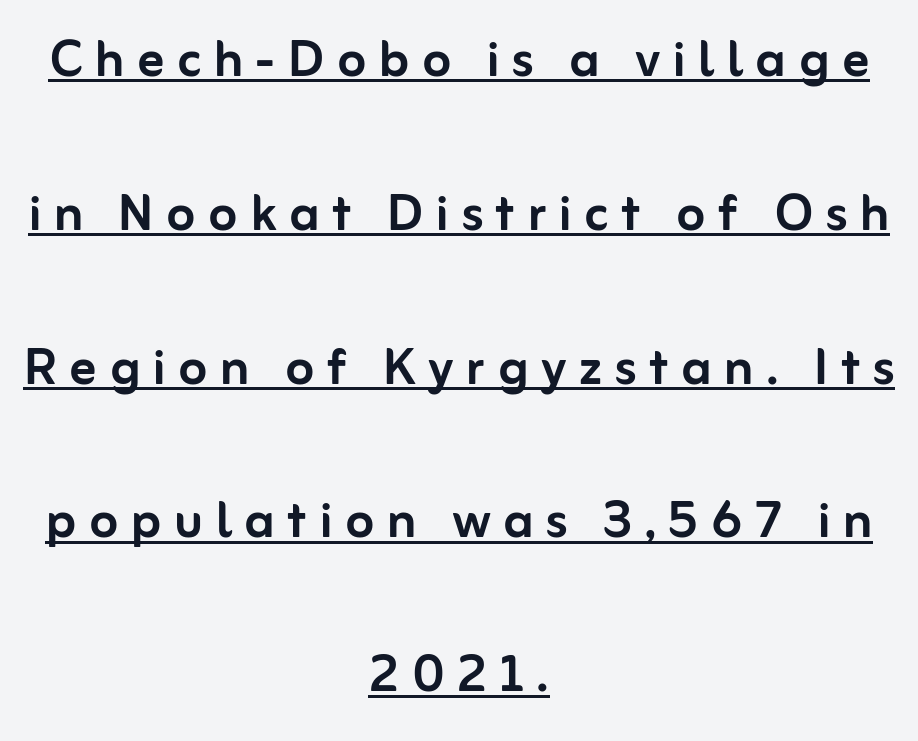
Q: Is the text italic (slanted)? A: No, it is upright.
Q: Is the typeface a serif or a sans-serif typeface? A: Sans-serif.
Q: Is the text underlined? A: Yes.
Q: How is the paragraph aligned? A: Centered.
Q: Is the spacing between lines tight, normal or loose? A: Loose.
Q: Width (condensed, normal, or wide)? A: Normal.
Q: Stroke contrast? A: Low.
Q: x-height? A: Medium.
Q: Monospaced? A: No.
